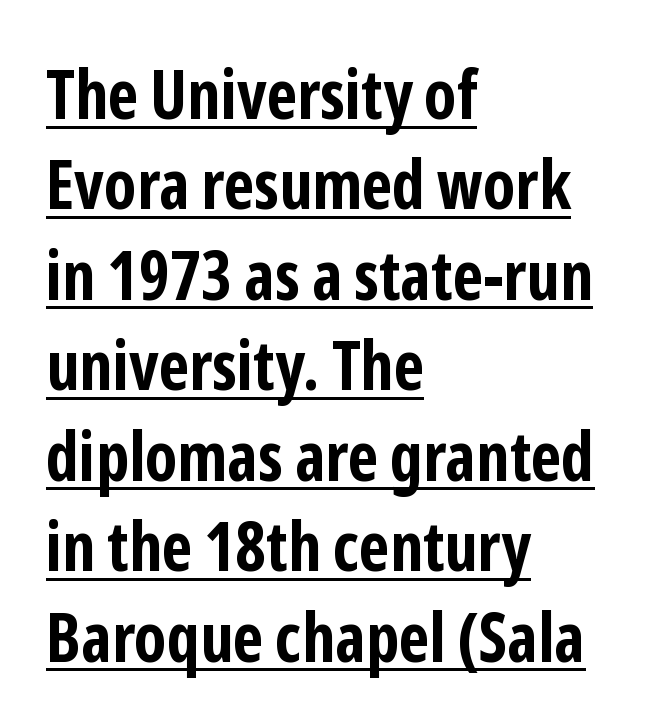
This is underlined copy, the kind a proofreader might mark for attention. These lines were composed using upright roman letters. Type style note: lacks serifs. Reading down the column, the eye jumps a familiar distance to each next line.
